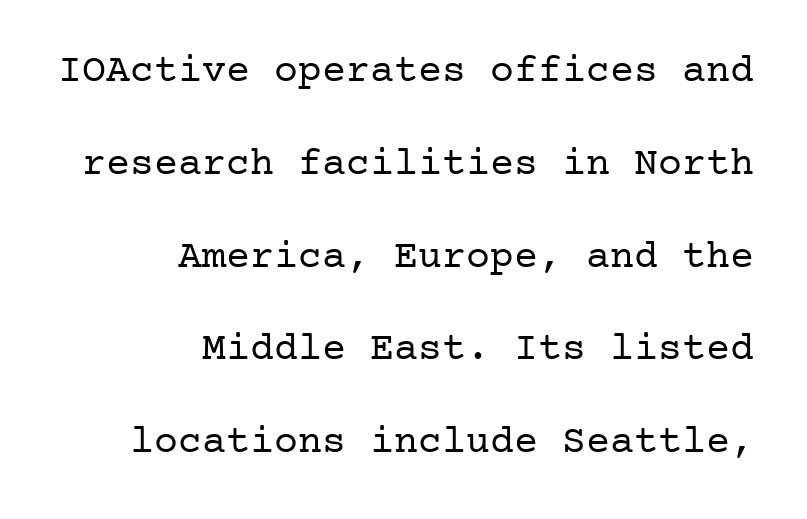
The image shows 40 px regular-weight serif type, upright; set right-aligned, loose line spacing (2.32x), normal letter spacing, not underlined; low stroke contrast and a medium x-height.
